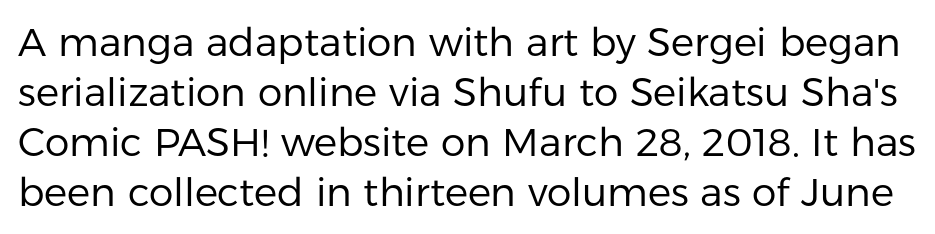
You could not count columns in this text — the font is proportionally spaced. I'd call this a sans setting — the letters go barefoot. Each row of text sits above clean, open space. The typeface has the unassuming heft of standard copy or less. Tall strokes in this sample are plumb rather than angled.
